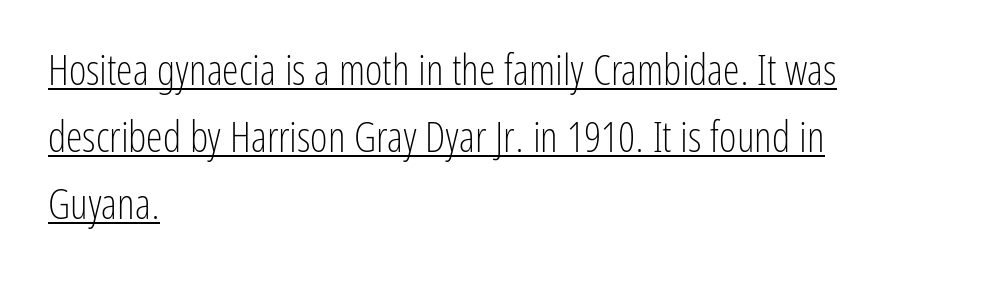
Compared with typical body copy, the letter spacing here is the same. Note the varied advance widths — an 'i' is clearly narrower than an 'm'. A typesetter would call this leading conventional body-copy spacing. The compositor pushed each line to the left boundary. Unbolded letterforms with no extra heft.
